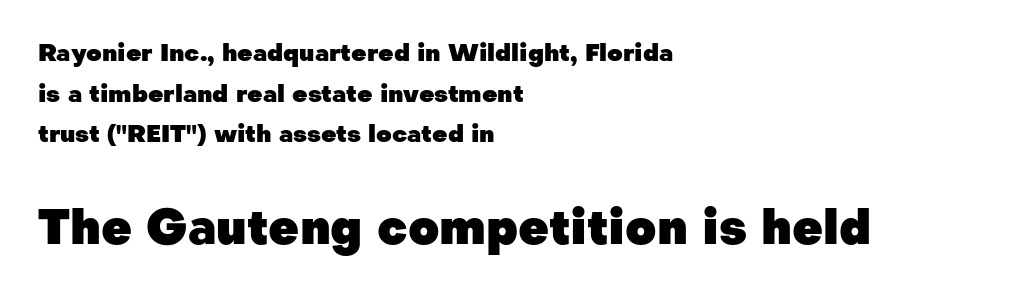
{"serif": "no", "italic": "no", "bold": "yes", "weight": "heavy", "width": "normal", "stroke_contrast": "low", "x_height": "medium", "monospaced": "no", "underline": "no", "align": "left", "line_spacing": "normal", "line_spacing_ratio": 1.69, "letter_spacing": "normal", "letter_spacing_em": 0.0, "larger_block": "second", "size_ratio": 2.0, "glyph_px": 48}
